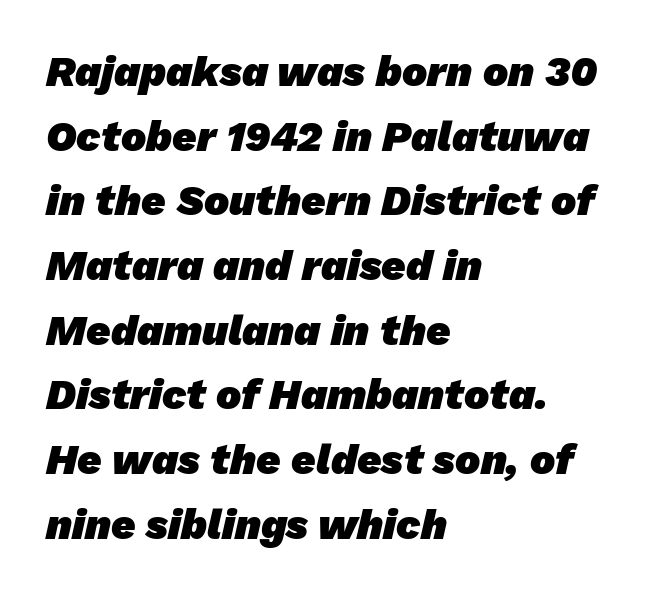
{"serif": "no", "bold": "yes", "weight": "heavy", "width": "normal", "stroke_contrast": "low", "x_height": "medium", "monospaced": "no", "underline": "no", "align": "left", "line_spacing": "normal", "line_spacing_ratio": 1.54, "letter_spacing": "normal", "letter_spacing_em": 0.0, "glyph_px": 42}
